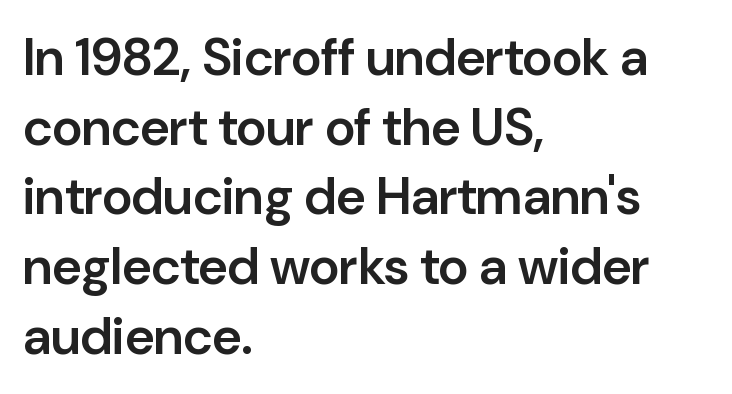
The image shows 52 px semibold sans-serif type, upright; set left-aligned, normal line spacing (1.34x), normal letter spacing, not underlined; low stroke contrast and a medium x-height.
